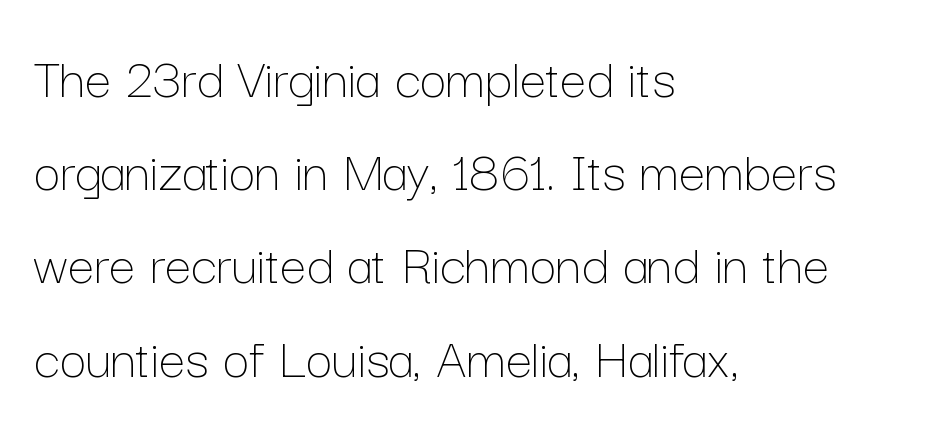
Q: Is the text bold? A: No.
Q: Is the text italic (slanted)? A: No, it is upright.
Q: Is the text underlined? A: No.
Q: How is the paragraph aligned? A: Left-aligned.
Q: Is the spacing between letters normal or unusually wide? A: Normal.
Q: Is the spacing between lines tight, normal or loose? A: Normal.
Q: Width (condensed, normal, or wide)? A: Normal.
Q: Stroke contrast? A: Low.
Q: x-height? A: Medium.
Q: Monospaced? A: No.
